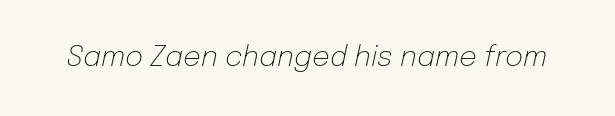
Glyph-to-glyph distance matches everyday printed text. Proportional: the letters do not fall into vertical columns. The characters are drawn with everyday or finer stroke widths. Rule under the text: the space is simply empty.
